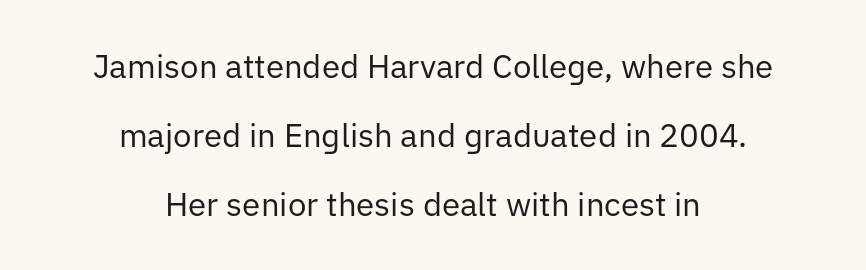
Q: Is the text bold? A: No.
Q: Is the text italic (slanted)? A: No, it is upright.
Q: Is the typeface a serif or a sans-serif typeface? A: Sans-serif.
Q: Is the text underlined? A: No.
Q: How is the paragraph aligned? A: Centered.
Q: Is the spacing between letters normal or unusually wide? A: Normal.
Q: Is the spacing between lines tight, normal or loose? A: Loose.
Q: Width (condensed, normal, or wide)? A: Normal.
Q: Stroke contrast? A: Low.
Q: x-height? A: Medium.
Q: Monospaced? A: No.
